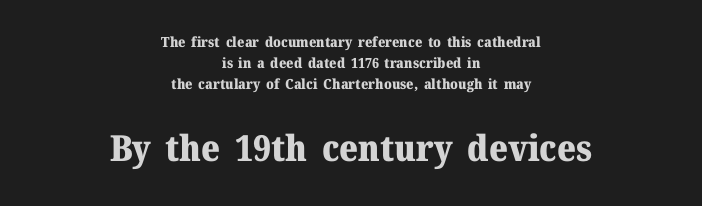
Q: Is the text bold? A: Yes.
Q: Is the text italic (slanted)? A: No, it is upright.
Q: Is the typeface a serif or a sans-serif typeface? A: Serif.
Q: Is the text underlined? A: No.
Q: How is the paragraph aligned? A: Centered.
Q: Is the spacing between letters normal or unusually wide? A: Normal.
Q: Is the spacing between lines tight, normal or loose? A: Normal.
Q: Which block of text is set in a larger size, the first (top) or the second (bottom)? A: The second (bottom) one.
Q: Width (condensed, normal, or wide)? A: Normal.
Q: Stroke contrast? A: Medium.
Q: x-height? A: Medium.
Q: Monospaced? A: No.
